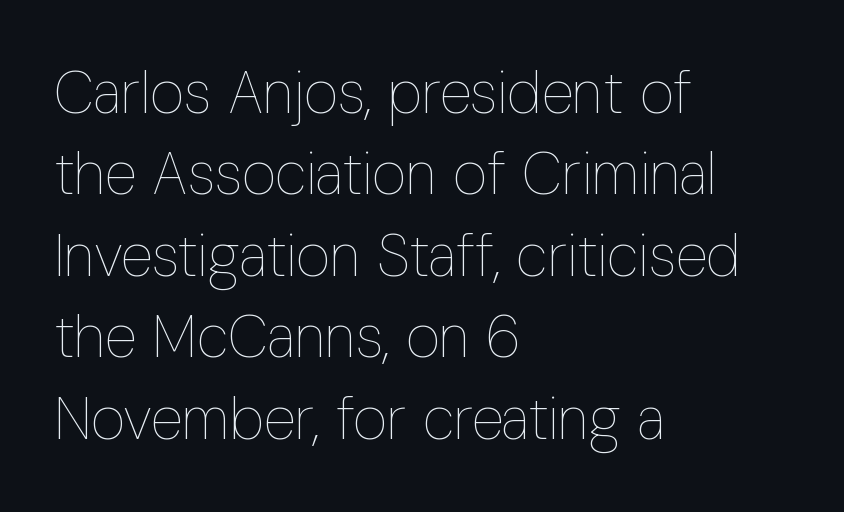
Q: Is the text bold? A: No.
Q: Is the text italic (slanted)? A: No, it is upright.
Q: Is the text underlined? A: No.
Q: How is the paragraph aligned? A: Left-aligned.
Q: Is the spacing between letters normal or unusually wide? A: Normal.
Q: Is the spacing between lines tight, normal or loose? A: Normal.
Q: Width (condensed, normal, or wide)? A: Condensed.
Q: Stroke contrast? A: Low.
Q: x-height? A: Medium.
Q: Monospaced? A: No.
